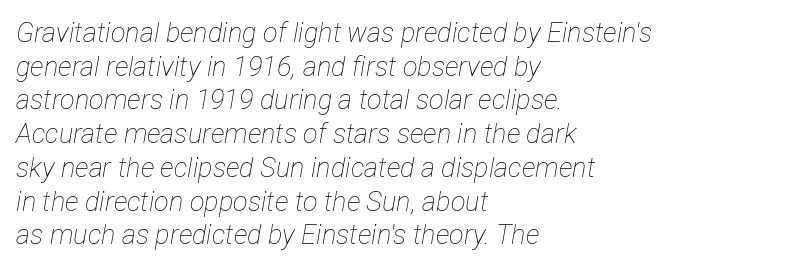
Q: Is the text bold? A: No.
Q: Is the text italic (slanted)? A: Yes, it leans right by about 12 degrees.
Q: Is the text underlined? A: No.
Q: How is the paragraph aligned? A: Left-aligned.
Q: Is the spacing between letters normal or unusually wide? A: Normal.
Q: Is the spacing between lines tight, normal or loose? A: Normal.
